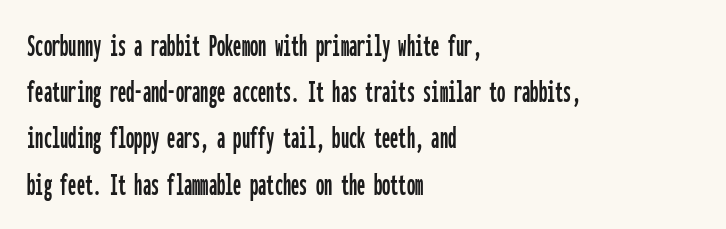
The image shows 33 px condensed sans-serif type, upright, monospaced; set left-aligned, normal line spacing (1.4x), normal letter spacing, not underlined; low stroke contrast and a medium x-height.
